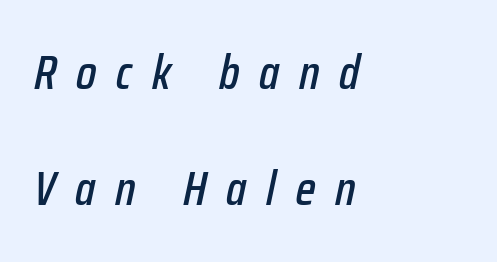
Q: Is the text italic (slanted)? A: Yes, it leans right by about 12 degrees.
Q: Is the text underlined? A: No.
Q: How is the paragraph aligned? A: Left-aligned.
Q: Is the spacing between letters normal or unusually wide? A: Unusually wide.
Q: Is the spacing between lines tight, normal or loose? A: Loose.
Q: Width (condensed, normal, or wide)? A: Condensed.
Q: Stroke contrast? A: Low.
Q: x-height? A: Medium.
Q: Monospaced? A: No.
